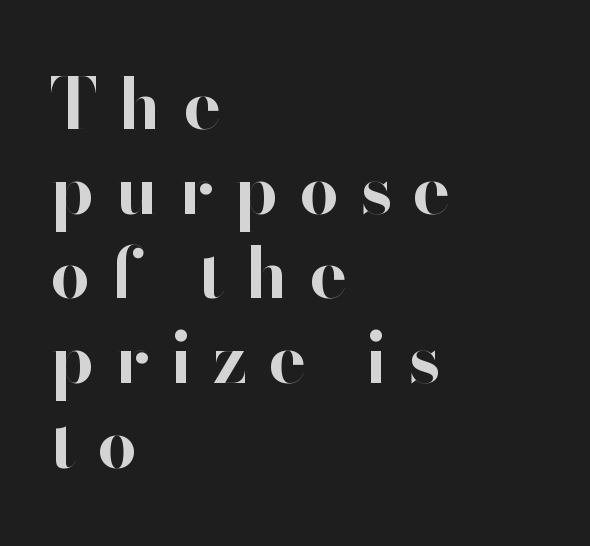
The image shows 70 px bold sans-serif type, upright; set left-aligned, line spacing 1.21x, unusually wide letter spacing (+0.3 em), not underlined; high stroke contrast and a small x-height.
